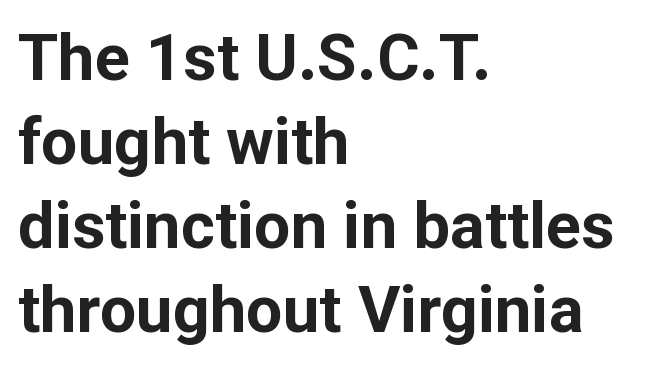
The image shows 65 px bold sans-serif type, upright; set left-aligned, normal line spacing (1.29x), normal letter spacing, not underlined; low stroke contrast and a medium x-height.
